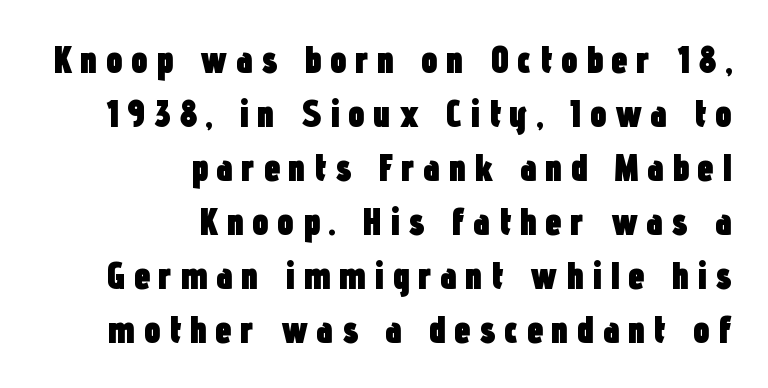
The image shows 38 px heavy, condensed sans-serif type, upright; set right-aligned, normal line spacing (1.42x), unusually wide letter spacing (+0.21 em), not underlined; low stroke contrast and a medium x-height.
